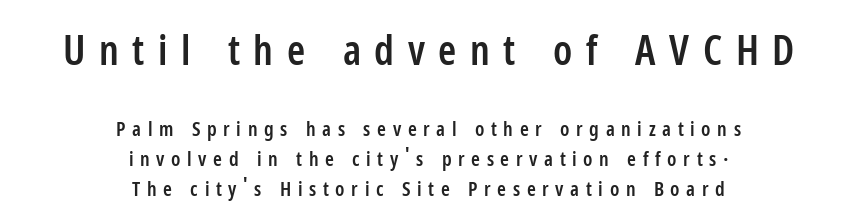
The image shows 41 px semibold, condensed sans-serif type, upright; set centered, normal line spacing (1.48x), unusually wide letter spacing (+0.33 em), not underlined; the first (top) block is 2.05x larger; low stroke contrast and a medium x-height.
